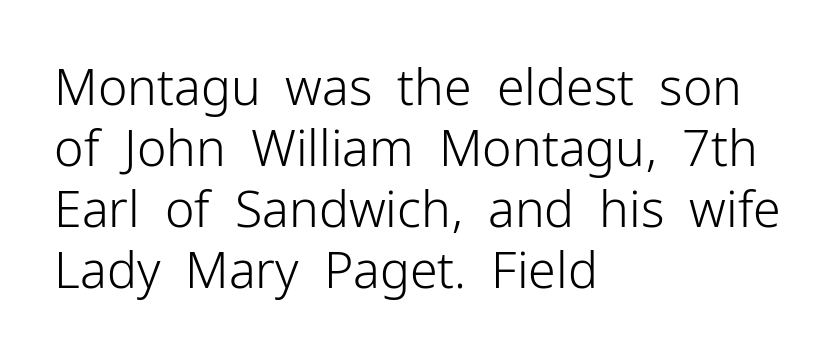
Q: Is the text bold? A: No.
Q: Is the text italic (slanted)? A: No, it is upright.
Q: Is the typeface a serif or a sans-serif typeface? A: Sans-serif.
Q: Is the text underlined? A: No.
Q: How is the paragraph aligned? A: Left-aligned.
Q: Is the spacing between letters normal or unusually wide? A: Normal.
Q: Width (condensed, normal, or wide)? A: Normal.
Q: Stroke contrast? A: Low.
Q: x-height? A: Medium.
Q: Monospaced? A: No.
